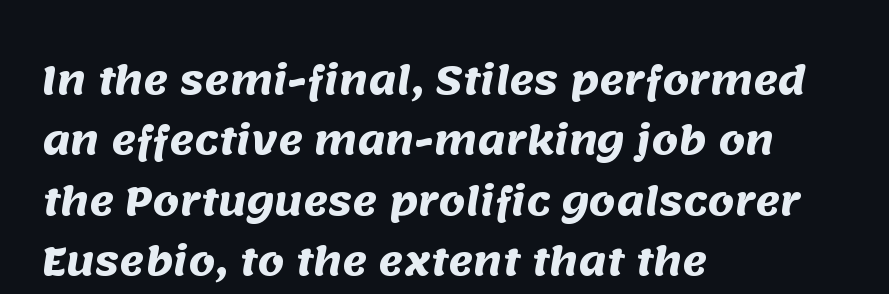
The image shows 38 px heavy sans-serif type; set left-aligned, normal line spacing (1.59x), normal letter spacing, not underlined; medium stroke contrast and a large x-height.
